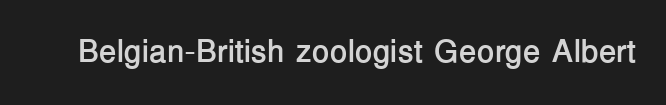
The letters advance in unequal steps, a hallmark of proportional type. Posture: straight, roman, zero tilt. The letters are bold, with thick, heavy strokes. The face used here is a sans, in the tradition of grotesques and geometrics.
